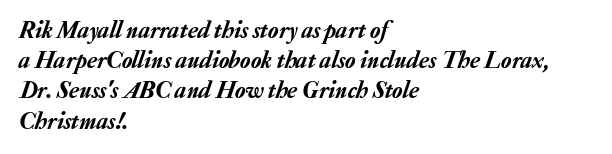
Q: Is the text italic (slanted)? A: Yes, it leans right by about 20 degrees.
Q: Is the text underlined? A: No.
Q: How is the paragraph aligned? A: Left-aligned.
Q: Is the spacing between letters normal or unusually wide? A: Normal.
Q: Is the spacing between lines tight, normal or loose? A: Normal.
